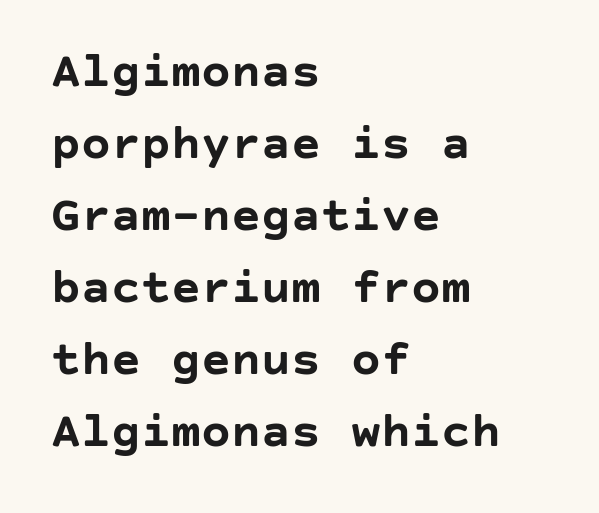
The image shows 50 px semibold sans-serif type, upright; set left-aligned, normal line spacing (1.44x), normal letter spacing, not underlined; low stroke contrast and a large x-height.
